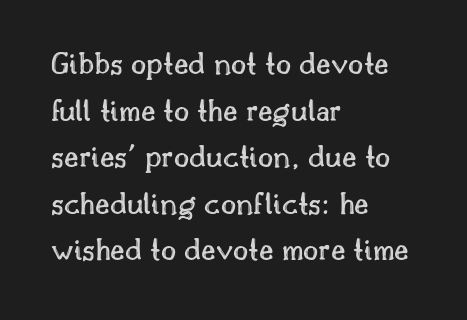
Q: Is the text italic (slanted)? A: No, it is upright.
Q: Is the text underlined? A: No.
Q: How is the paragraph aligned? A: Left-aligned.
Q: Is the spacing between letters normal or unusually wide? A: Normal.
Q: Is the spacing between lines tight, normal or loose? A: Normal.
Q: Width (condensed, normal, or wide)? A: Normal.
Q: x-height? A: Small.
Q: Monospaced? A: No.
